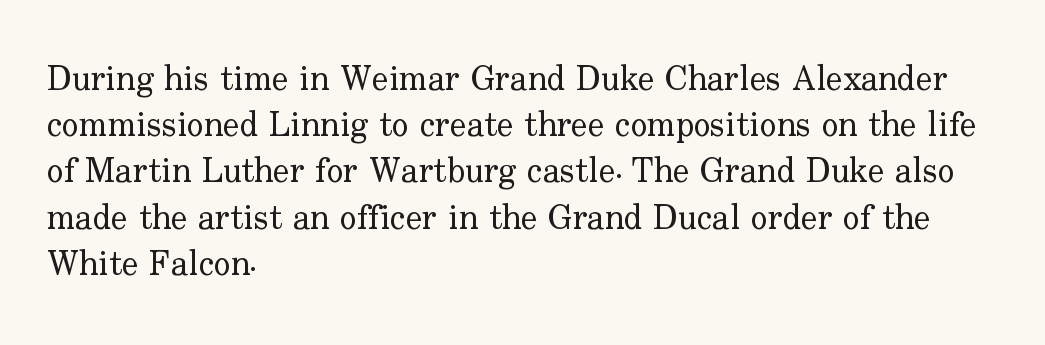
The image shows 35 px regular-weight serif type, upright; set left-aligned, normal line spacing (1.32x), normal letter spacing, not underlined; low stroke contrast and a small x-height.
